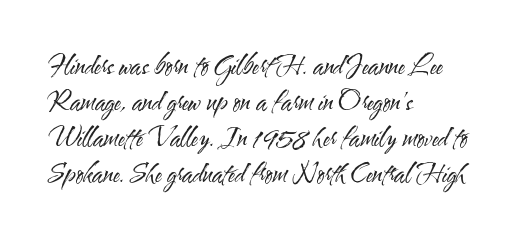
Q: Is the text bold? A: No.
Q: Is the text italic (slanted)? A: Yes.
Q: Is the text underlined? A: No.
Q: How is the paragraph aligned? A: Left-aligned.
Q: Is the spacing between letters normal or unusually wide? A: Normal.
Q: Is the spacing between lines tight, normal or loose? A: Normal.
